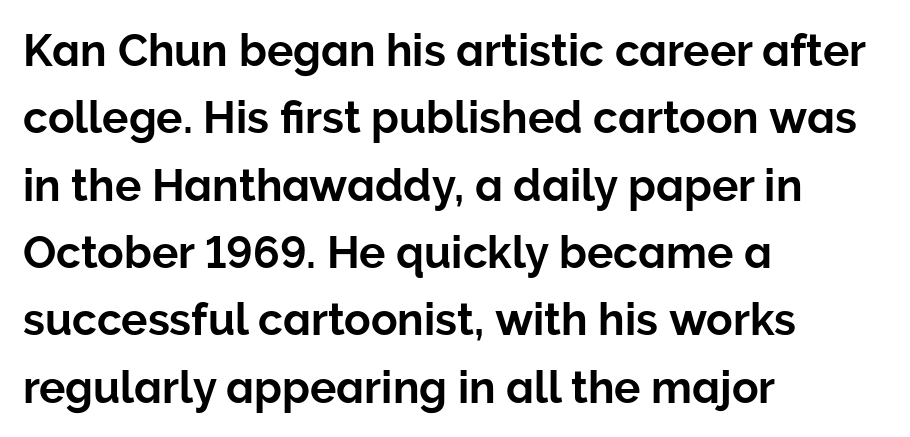
Tracking value appears to be zero — textbook default spacing. The passage shown is typed in a proportional face where columns would drift. These lines sit exactly where default settings would place them. Every row of glyphs begins at an identical x-position on the left.
